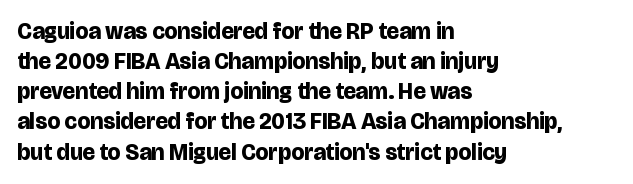
{"italic": "no", "bold": "yes", "underline": "no", "align": "left", "line_spacing": "normal", "line_spacing_ratio": 1.31, "letter_spacing": "normal", "letter_spacing_em": 0.0, "glyph_px": 23}
